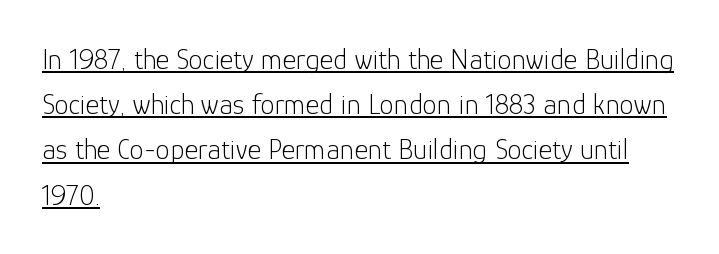
{"serif": "no", "italic": "no", "bold": "no", "weight": "light", "width": "normal", "stroke_contrast": "low", "x_height": "medium", "monospaced": "no", "underline": "yes", "align": "left", "line_spacing": "normal", "line_spacing_ratio": 1.56, "letter_spacing": "normal", "letter_spacing_em": 0.0, "glyph_px": 29}
